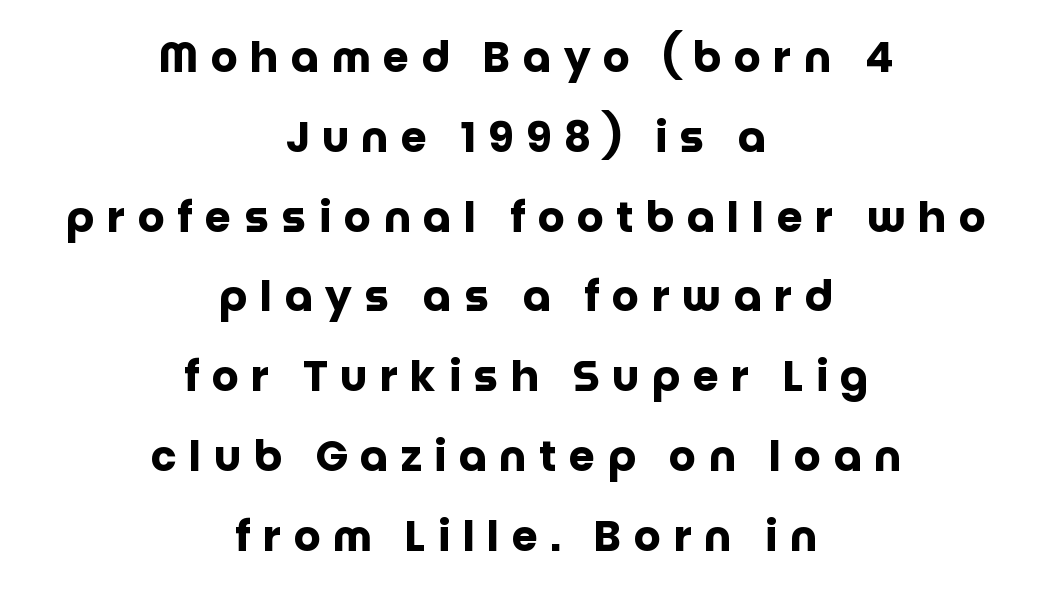
The image shows 42 px heavy sans-serif type, upright; set centered, loose line spacing (1.9x), unusually wide letter spacing (+0.3 em), not underlined; low stroke contrast and a large x-height.
